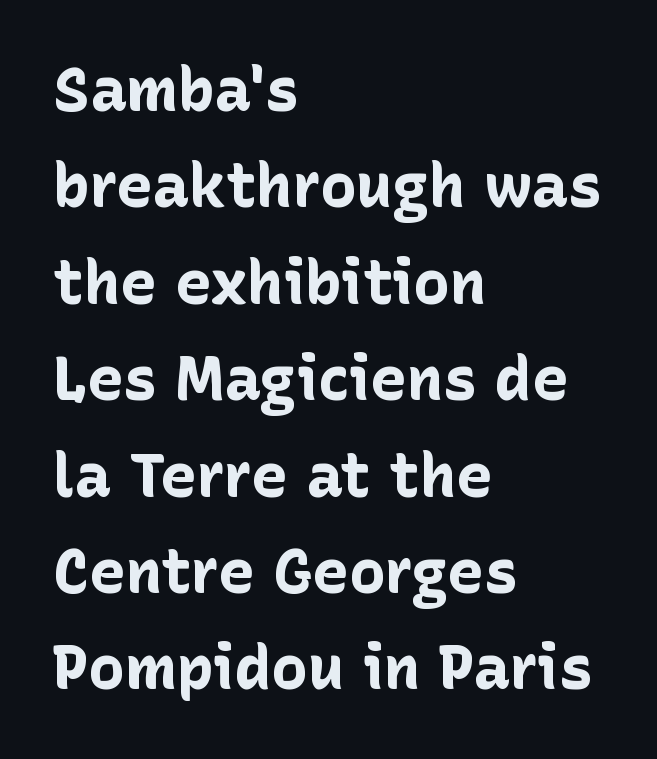
The letters stand upright; this is a roman face. Do the characters align in a grid? No, the font is proportional. Each row of text sits above clean, open space. A typesetter would call this leading conventional body-copy spacing. The typesetter chose a ragged-right arrangement here.
